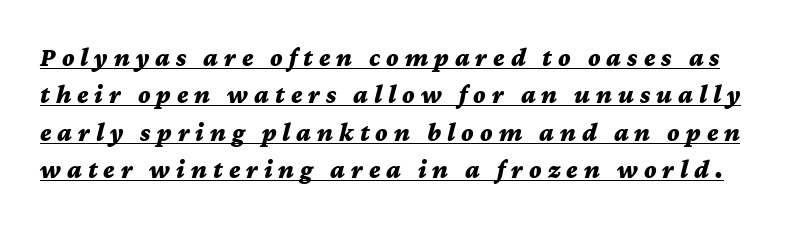
Q: Is the text bold? A: Yes.
Q: Is the text italic (slanted)? A: Yes, it leans right by about 12 degrees.
Q: Is the text underlined? A: Yes.
Q: Is the spacing between letters normal or unusually wide? A: Unusually wide.
Q: Is the spacing between lines tight, normal or loose? A: Normal.
